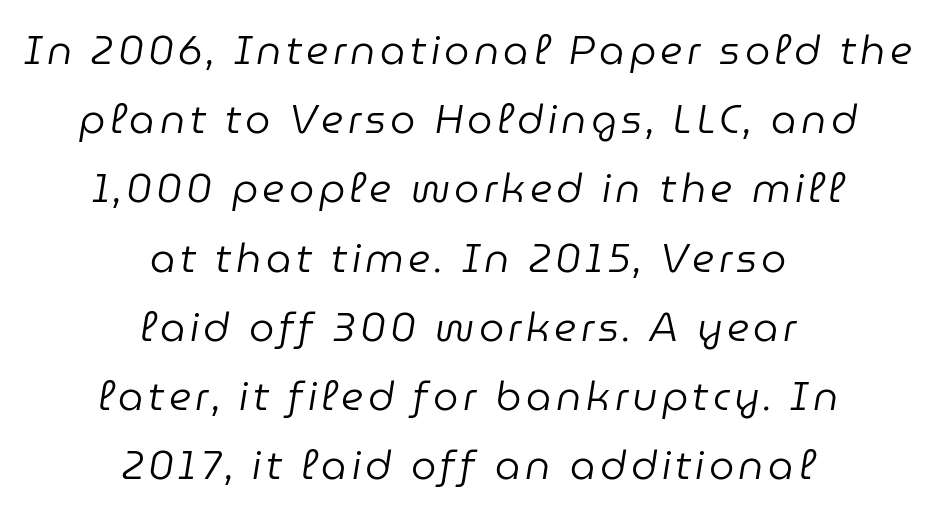
{"italic": "yes", "lean": "right", "slant_degrees": 9, "bold": "no", "weight": "regular", "width": "normal", "stroke_contrast": "low", "x_height": "medium", "monospaced": "no", "underline": "no", "align": "center", "line_spacing_ratio": 1.73, "glyph_px": 40}
